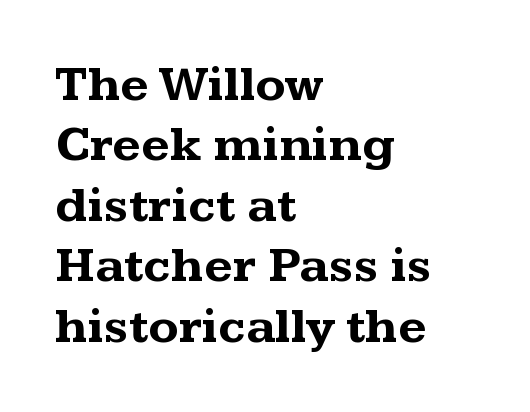
The image shows 50 px bold, wide serif type, upright; set left-aligned, line spacing 1.21x, normal letter spacing, not underlined; medium stroke contrast and a medium x-height.
